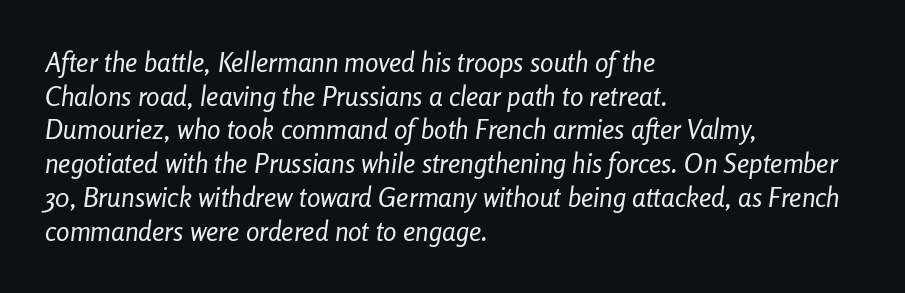
{"italic": "yes", "lean": "right", "slant_degrees": 8, "bold": "no", "underline": "no", "align": "left", "line_spacing": "normal", "line_spacing_ratio": 1.25, "letter_spacing": "normal", "letter_spacing_em": 0.0, "glyph_px": 27}
